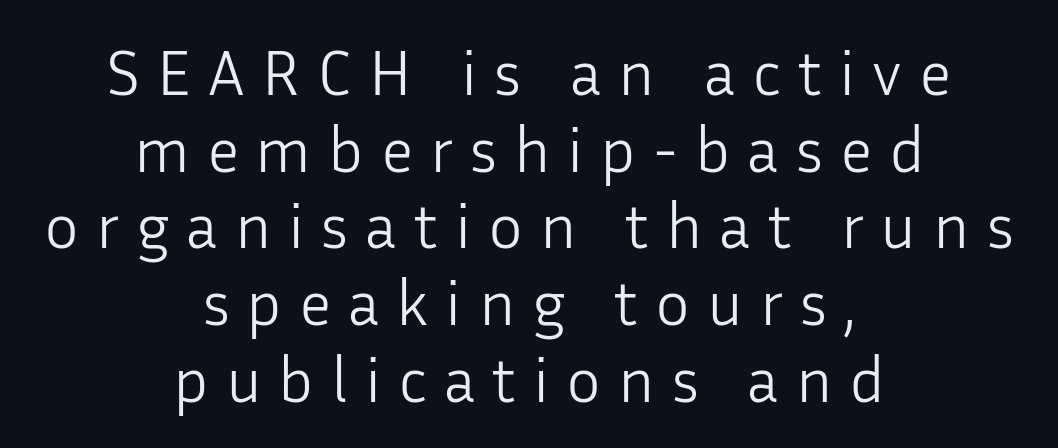
Check under the words: just untouched page. The face used here is a sans, in the tradition of grotesques and geometrics. Honestly, the letter spacing is so wide it's the main thing you notice. Stem width sits at or under what a default text font uses. Character widths vary here, with narrow letters taking less room than wide ones.
